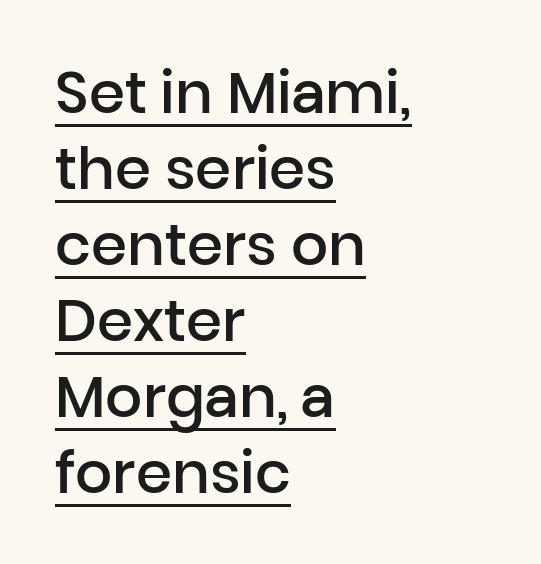
Ordinary non-slanted type is in use. Leading: standard. This is underlined copy, the kind a proofreader might mark for attention. Caption: semibold face, moderately heavy strokes. Think of a printed novel: that variable character pitch is what you see here.
